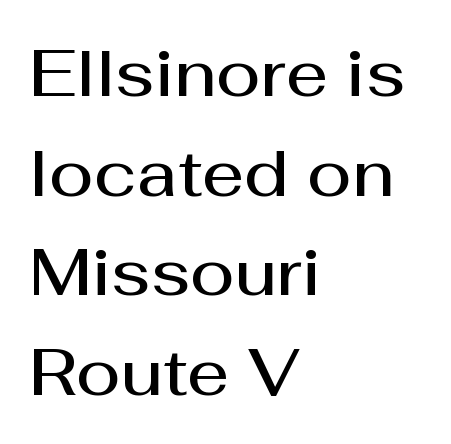
Q: Is the text bold? A: Semi-bold.
Q: Is the text italic (slanted)? A: No, it is upright.
Q: Is the typeface a serif or a sans-serif typeface? A: Sans-serif.
Q: Is the text underlined? A: No.
Q: How is the paragraph aligned? A: Left-aligned.
Q: Is the spacing between letters normal or unusually wide? A: Normal.
Q: Is the spacing between lines tight, normal or loose? A: Normal.
Q: Width (condensed, normal, or wide)? A: Normal.
Q: Stroke contrast? A: Medium.
Q: x-height? A: Medium.
Q: Monospaced? A: No.
